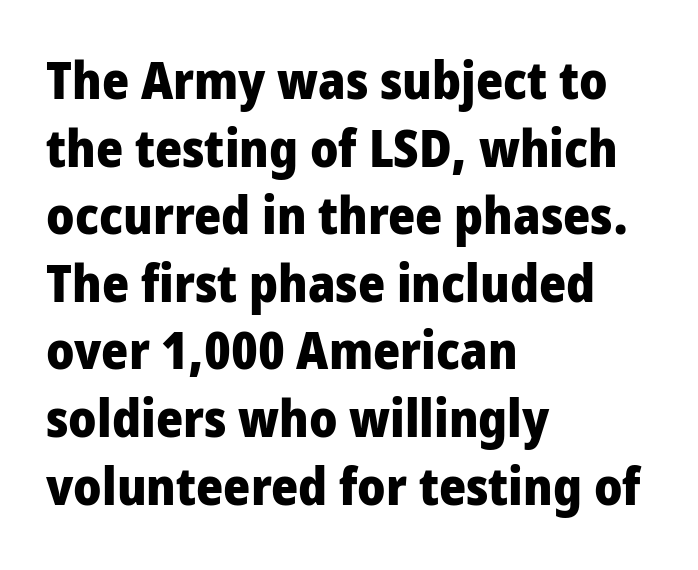
{"serif": "no", "italic": "no", "bold": "yes", "weight": "heavy", "width": "condensed", "stroke_contrast": "low", "x_height": "large", "monospaced": "no", "underline": "no", "align": "left", "line_spacing": "normal", "line_spacing_ratio": 1.3, "letter_spacing": "normal", "letter_spacing_em": 0.0, "glyph_px": 52}
